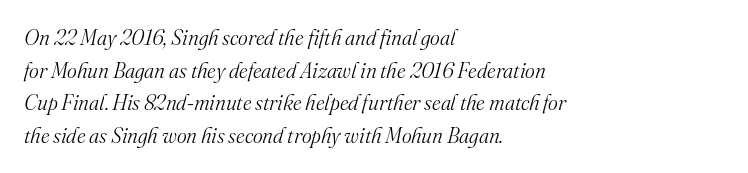
{"italic": "yes", "lean": "right", "slant_degrees": 16, "bold": "no", "underline": "no", "align": "left", "line_spacing": "normal", "line_spacing_ratio": 1.55, "letter_spacing": "normal", "letter_spacing_em": 0.0, "glyph_px": 21}
